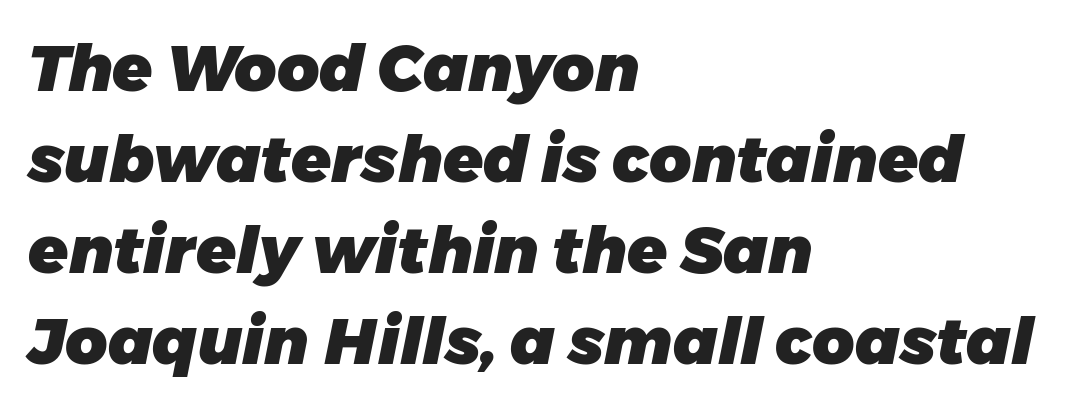
Q: Is the text bold? A: Yes.
Q: Is the text italic (slanted)? A: Yes, it leans right by about 11 degrees.
Q: Is the text underlined? A: No.
Q: How is the paragraph aligned? A: Left-aligned.
Q: Is the spacing between letters normal or unusually wide? A: Normal.
Q: Is the spacing between lines tight, normal or loose? A: Normal.
Q: Width (condensed, normal, or wide)? A: Normal.
Q: Stroke contrast? A: Low.
Q: x-height? A: Medium.
Q: Monospaced? A: No.
